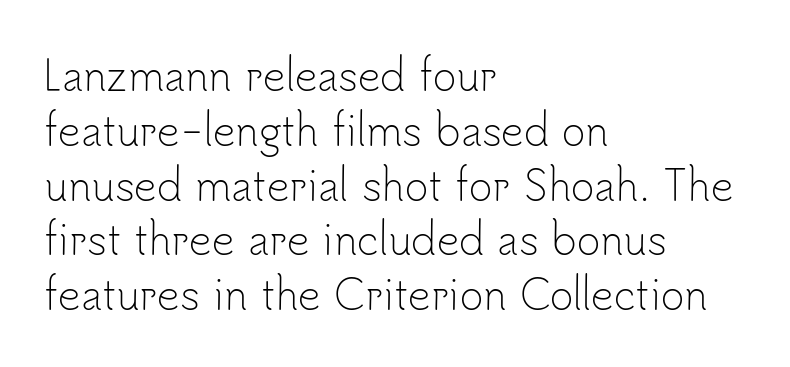
Q: Is the text bold? A: No.
Q: Is the text italic (slanted)? A: No, it is upright.
Q: Is the typeface a serif or a sans-serif typeface? A: Sans-serif.
Q: Is the text underlined? A: No.
Q: How is the paragraph aligned? A: Left-aligned.
Q: Is the spacing between letters normal or unusually wide? A: Normal.
Q: Is the spacing between lines tight, normal or loose? A: Normal.
Q: Width (condensed, normal, or wide)? A: Normal.
Q: Stroke contrast? A: Low.
Q: x-height? A: Small.
Q: Monospaced? A: No.
